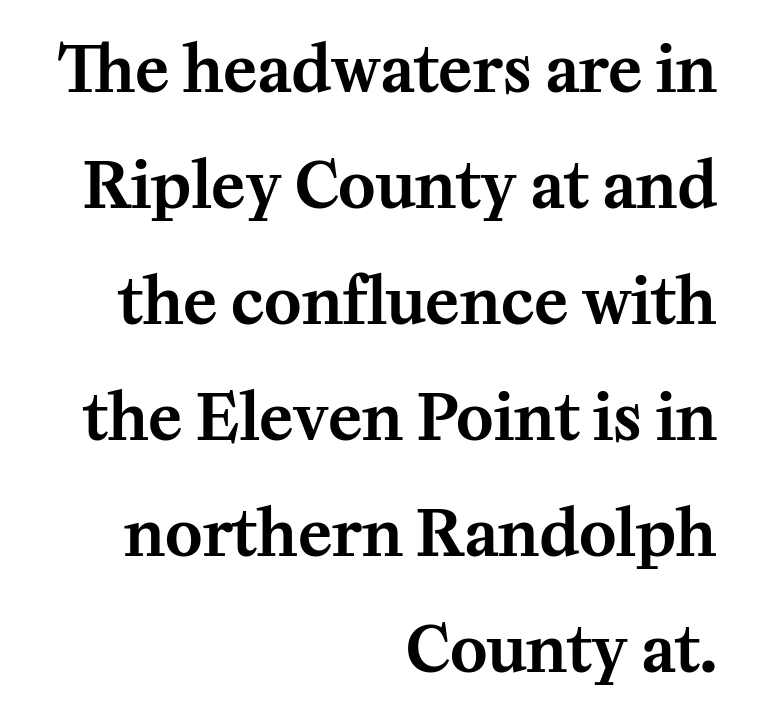
Q: Is the text italic (slanted)? A: No, it is upright.
Q: Is the typeface a serif or a sans-serif typeface? A: Serif.
Q: Is the text underlined? A: No.
Q: How is the paragraph aligned? A: Right-aligned.
Q: Is the spacing between letters normal or unusually wide? A: Normal.
Q: Width (condensed, normal, or wide)? A: Normal.
Q: Stroke contrast? A: Medium.
Q: x-height? A: Medium.
Q: Monospaced? A: No.
